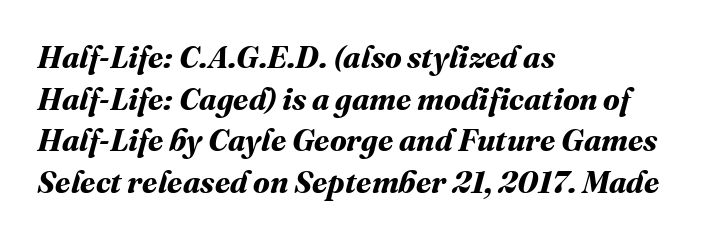
{"bold": "yes", "weight": "bold", "width": "normal", "stroke_contrast": "medium", "x_height": "medium", "monospaced": "no", "underline": "no", "align": "left", "line_spacing": "normal", "line_spacing_ratio": 1.34, "letter_spacing": "normal", "letter_spacing_em": 0.0, "glyph_px": 31}
